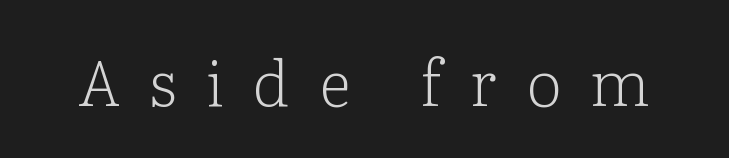
The image shows 64 px light serif type, upright; set unusually wide letter spacing (+0.45 em), not underlined; low stroke contrast and a medium x-height.
